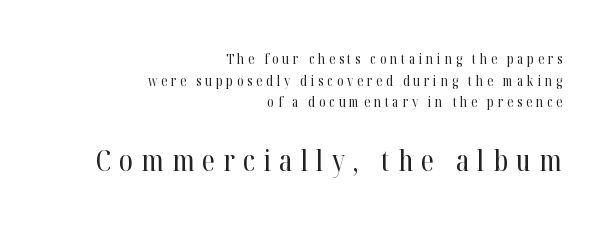
{"serif": "yes", "italic": "no", "bold": "no", "weight": "regular", "width": "condensed", "stroke_contrast": "high", "x_height": "medium", "monospaced": "no", "underline": "no", "align": "right", "line_spacing": "normal", "line_spacing_ratio": 1.54, "letter_spacing": "wide", "letter_spacing_em": 0.27, "larger_block": "second", "size_ratio": 2.14, "glyph_px": 30}
